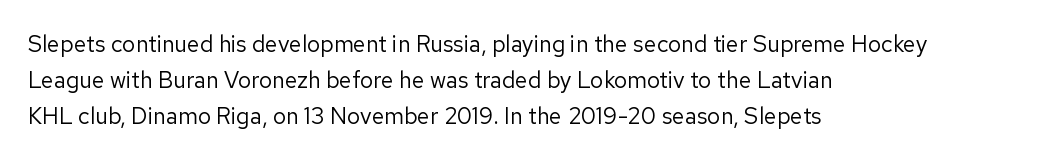
The foot of each line stays bare and open. It's the straight-up-and-down kind of type. The gaps between neighbouring characters are ordinary and unremarkable. A normal amount of white space separates one row of letters from the next. Typeset ragged right — the left edge is the straight one. Is the stroke heavy? The answer is a plain regular-or-lighter.
